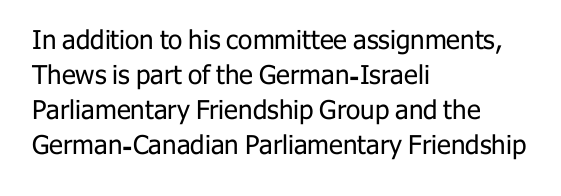
The strip under each line holds only bare page. Short note: letters normally spaced. The axis of the letterforms is exactly vertical. Line spacing here is normal. The rendering anchors every line to the left-hand side.
